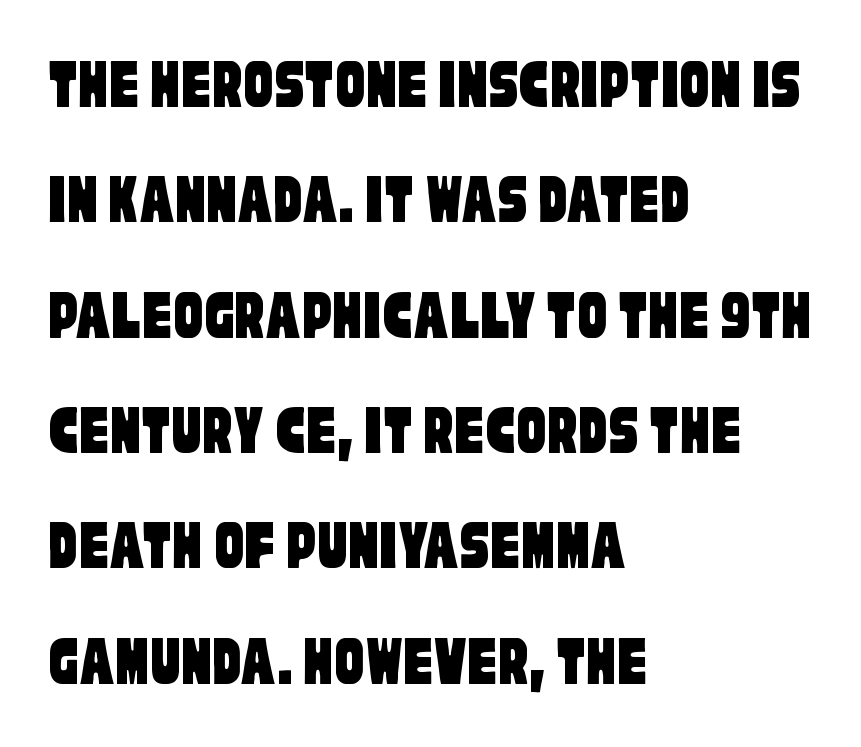
The rendering uses natural spacing where letterforms have individual widths. Are there feet on the stems? There aren't — it's a sans. Letter spacing: default. Short and long lines alike share a common starting point at left. Each new line begins a customary step beneath the previous one.
